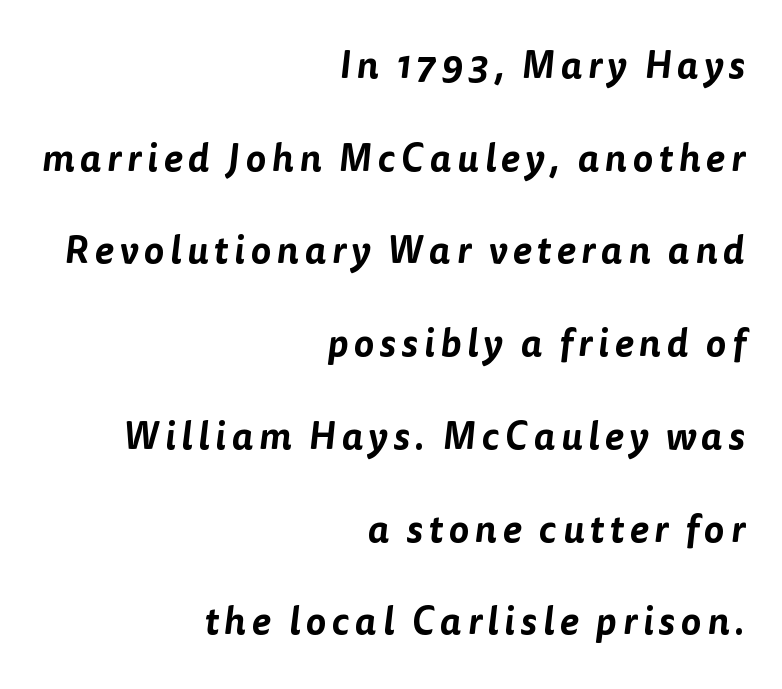
The image shows 38 px sans-serif type; set right-aligned, loose line spacing (2.44x), not underlined; low stroke contrast and a medium x-height.
